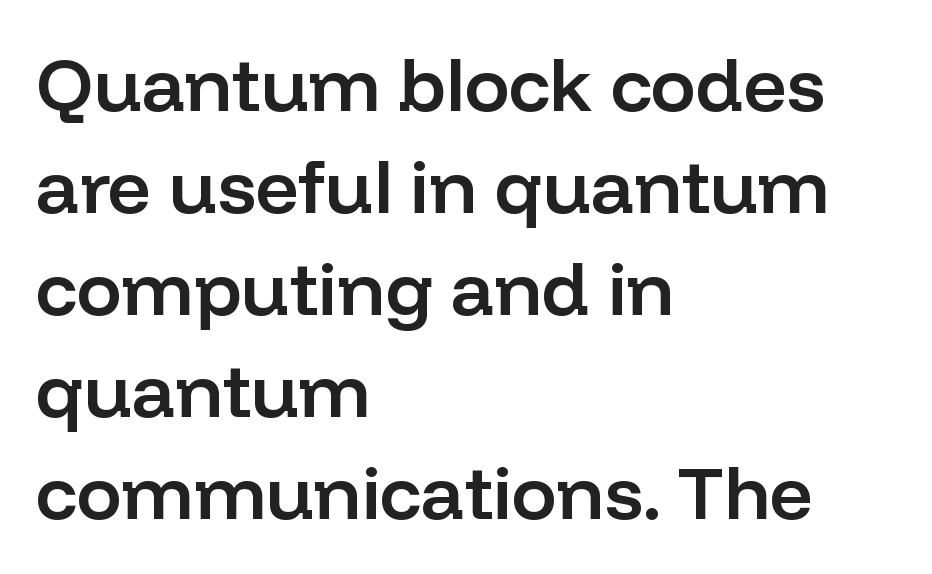
Q: Is the text bold? A: Semi-bold.
Q: Is the text italic (slanted)? A: No, it is upright.
Q: Is the typeface a serif or a sans-serif typeface? A: Sans-serif.
Q: Is the text underlined? A: No.
Q: How is the paragraph aligned? A: Left-aligned.
Q: Is the spacing between letters normal or unusually wide? A: Normal.
Q: Is the spacing between lines tight, normal or loose? A: Normal.
Q: Width (condensed, normal, or wide)? A: Normal.
Q: Stroke contrast? A: Low.
Q: x-height? A: Medium.
Q: Monospaced? A: No.
